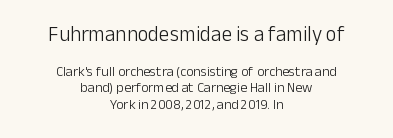
{"italic": "no", "bold": "no", "underline": "no", "align": "center", "line_spacing_ratio": 1.19, "letter_spacing": "normal", "letter_spacing_em": 0.0, "larger_block": "first", "size_ratio": 1.5, "glyph_px": 21}
